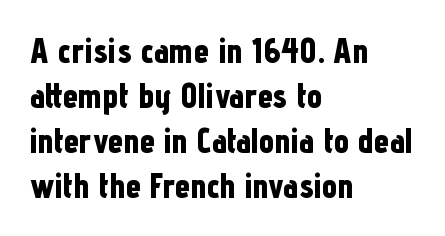
Regarding serifs, this sample does without them. All the whitespace from short lines collects on the right. Unlike italic type, these characters show no tilt at all. Normally led — the rows are evenly, conventionally spaced. The type is set solid horizontally, with unmodified tracking. Check the space under the baseline: it is left empty.
